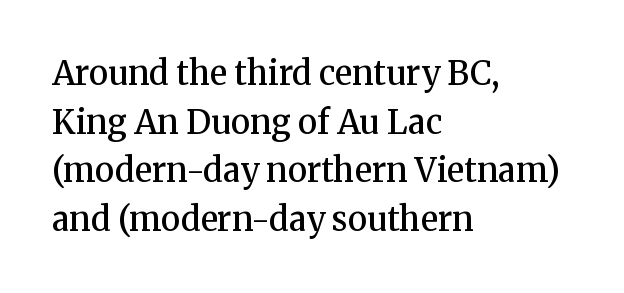
This block has exactly the height ordinary leading produces. Descenders hang freely into open space. The passage is arranged the way most books set body copy — flush left. These lines keep a tight, regular rhythm from letter to letter.
